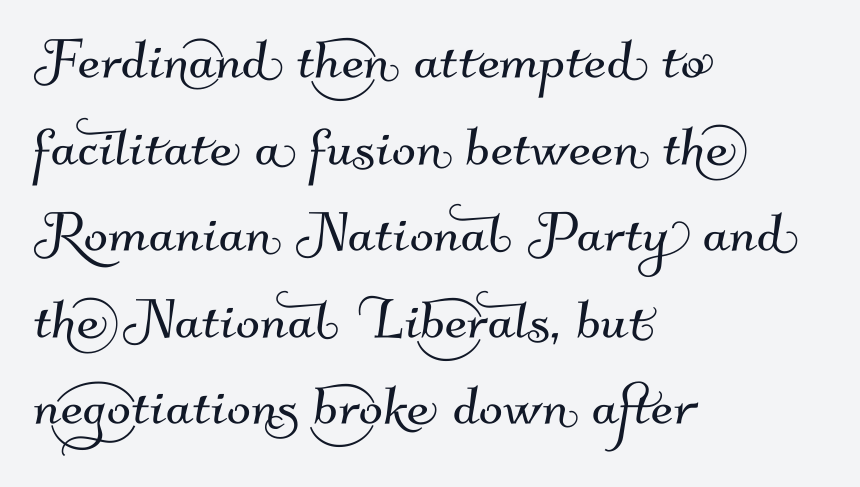
Letter spacing: default. You could not count columns in this text — the font is proportionally spaced. If you drew a ruler down the left edge, every line would touch it. This sample uses a sans-serif face. Has an underline been added? It has not.
